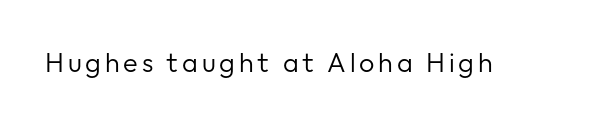
The image shows 27 px text type, upright; set not underlined.
